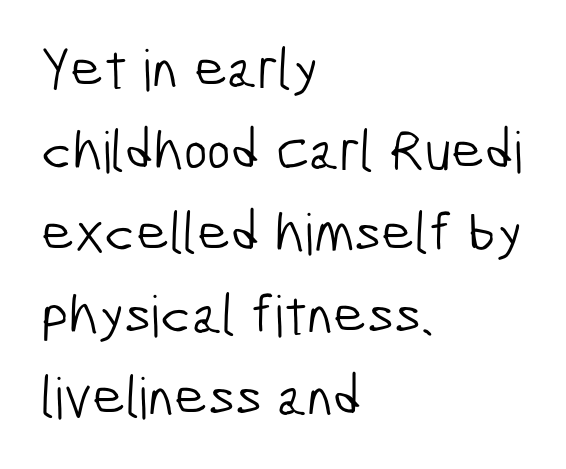
{"serif": "no", "bold": "no", "weight": "light", "width": "condensed", "stroke_contrast": "low", "x_height": "medium", "monospaced": "no", "underline": "no", "align": "left", "line_spacing": "normal", "line_spacing_ratio": 1.44, "letter_spacing": "normal", "letter_spacing_em": 0.0, "glyph_px": 57}
